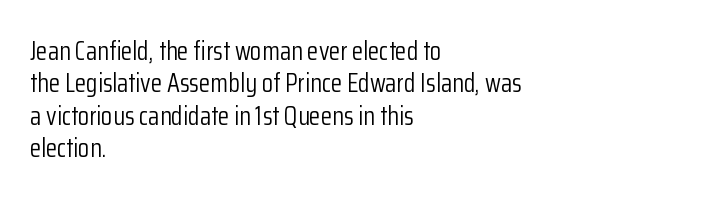
Q: Is the text bold? A: No.
Q: Is the text italic (slanted)? A: No, it is upright.
Q: Is the text underlined? A: No.
Q: How is the paragraph aligned? A: Left-aligned.
Q: Is the spacing between letters normal or unusually wide? A: Normal.
Q: Is the spacing between lines tight, normal or loose? A: Normal.
